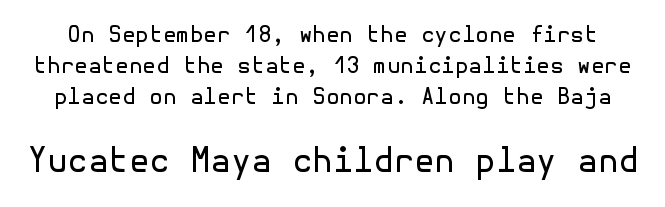
{"serif": "no", "italic": "no", "bold": "no", "weight": "regular", "width": "normal", "x_height": "medium", "underline": "no", "line_spacing": "normal", "line_spacing_ratio": 1.41, "letter_spacing": "normal", "letter_spacing_em": 0.0, "larger_block": "second", "size_ratio": 1.5, "glyph_px": 33}
